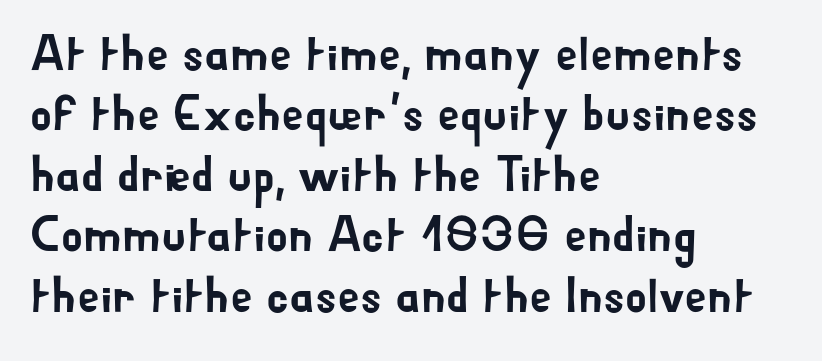
Italic: no, the glyphs are upright roman. Nobody touched the tracking dial on this one. In CSS terms this would be text-align: left. The typeface chosen for these lines omits serifs. Honestly, there is no underline to notice here at all. Each letter keeps its own natural width here, so spacing adapts to shape.
